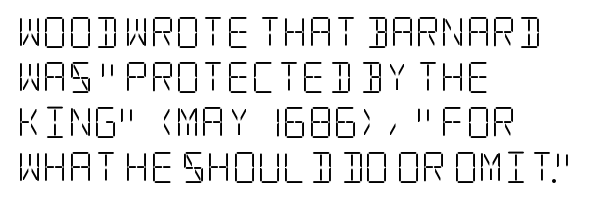
{"serif": "yes", "italic": "no", "bold": "no", "weight": "light", "width": "condensed", "stroke_contrast": "low", "x_height": "large", "underline": "no", "align": "left", "line_spacing": "normal", "line_spacing_ratio": 1.45, "letter_spacing": "normal", "letter_spacing_em": 0.0, "glyph_px": 31}
